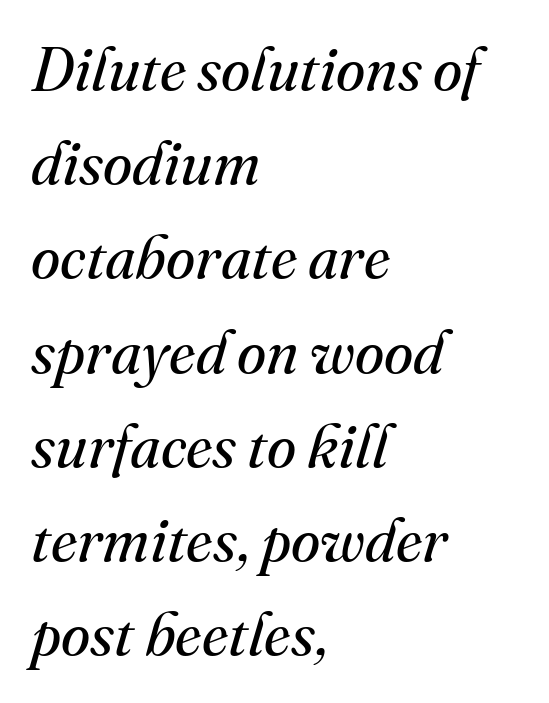
Caption: standard tracking, unaltered. The rendering uses natural spacing where letterforms have individual widths. Any mark beneath the type? The region is blank. The rendering anchors every line to the left-hand side. Serifs: yes, visible at the terminals of the letterforms. In terms of leading, this rendering sits right in the middle.
